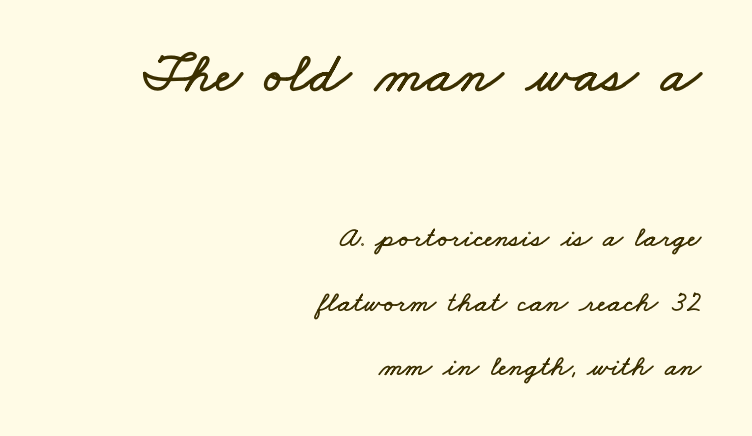
{"width": "wide", "stroke_contrast": "low", "x_height": "small", "monospaced": "no", "underline": "no", "align": "right", "line_spacing": "loose", "line_spacing_ratio": 2.22, "letter_spacing": "normal", "letter_spacing_em": 0.0, "larger_block": "first", "size_ratio": 2.0, "glyph_px": 58}
